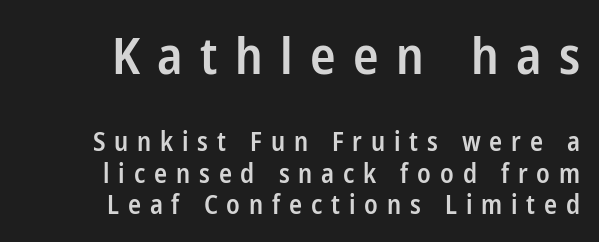
{"serif": "no", "italic": "no", "bold": "semi", "weight": "semibold", "width": "condensed", "stroke_contrast": "low", "x_height": "medium", "monospaced": "no", "underline": "no", "align": "right", "line_spacing_ratio": 1.23, "letter_spacing": "wide", "letter_spacing_em": 0.34, "larger_block": "first", "size_ratio": 1.96, "glyph_px": 51}
